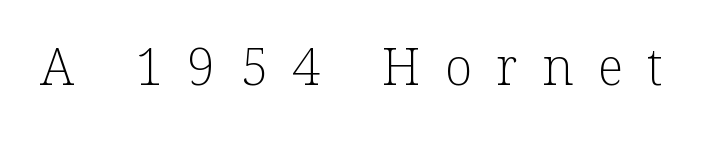
{"serif": "yes", "italic": "no", "bold": "no", "weight": "light", "width": "normal", "stroke_contrast": "low", "x_height": "medium", "monospaced": "no", "underline": "no", "letter_spacing": "wide", "letter_spacing_em": 0.47, "glyph_px": 51}
